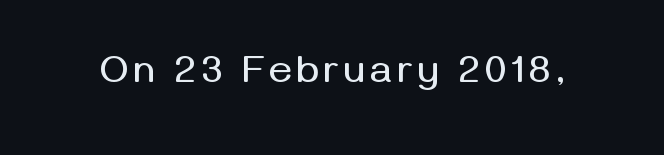
{"serif": "no", "italic": "no", "width": "normal", "stroke_contrast": "medium", "x_height": "medium", "monospaced": "no", "underline": "no", "glyph_px": 39}
